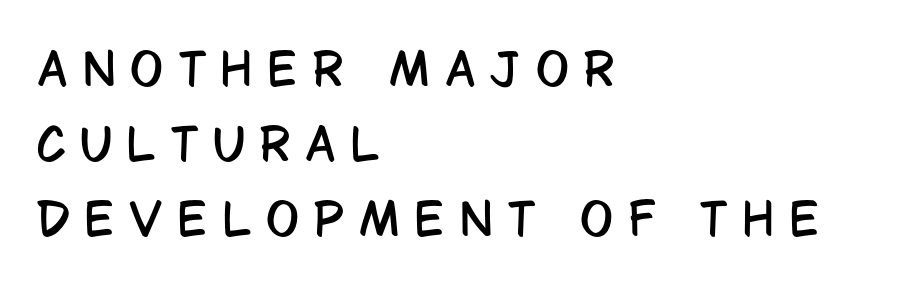
{"serif": "no", "italic": "no", "width": "condensed", "stroke_contrast": "low", "x_height": "large", "monospaced": "no", "underline": "no", "align": "left", "line_spacing_ratio": 1.71, "letter_spacing": "wide", "letter_spacing_em": 0.34, "glyph_px": 44}
